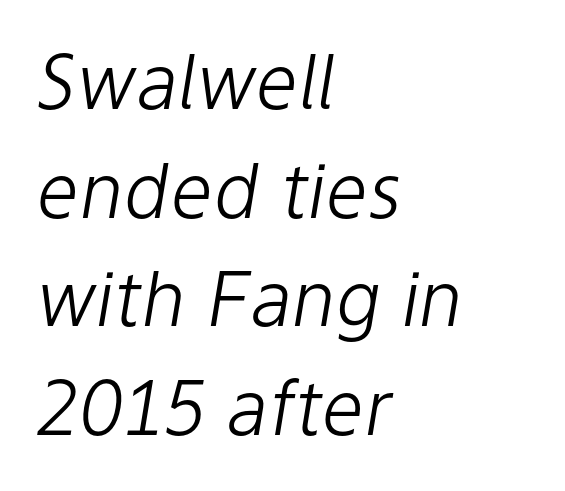
Q: Is the text bold? A: No.
Q: Is the text italic (slanted)? A: Yes, it leans right by about 9 degrees.
Q: Is the text underlined? A: No.
Q: How is the paragraph aligned? A: Left-aligned.
Q: Is the spacing between letters normal or unusually wide? A: Normal.
Q: Is the spacing between lines tight, normal or loose? A: Normal.
Q: Width (condensed, normal, or wide)? A: Normal.
Q: Stroke contrast? A: Low.
Q: x-height? A: Medium.
Q: Monospaced? A: No.
